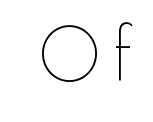
Q: Is the text bold? A: No.
Q: Is the text italic (slanted)? A: No, it is upright.
Q: Is the text underlined? A: No.
Q: Width (condensed, normal, or wide)? A: Normal.
Q: Stroke contrast? A: Low.
Q: x-height? A: Small.
Q: Monospaced? A: No.
